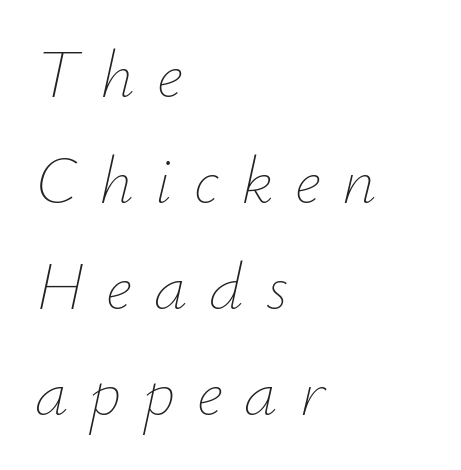
The rendering uses a moderate line-height, typical for paragraphs. A classic flush-left, rag-right setting is used for this passage. The characters are drawn with everyday or finer stroke widths. Compared with ordinary roman type, these characters are visibly tilted. Character widths vary here, with narrow letters taking less room than wide ones. How are the letters spaced? Widely, with obvious added tracking.
